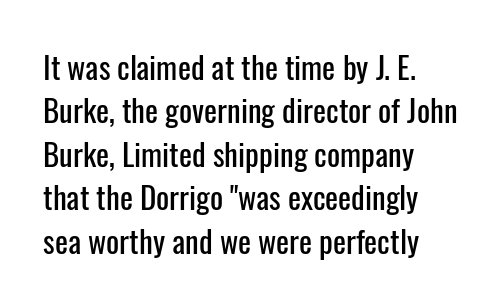
Q: Is the text italic (slanted)? A: No, it is upright.
Q: Is the typeface a serif or a sans-serif typeface? A: Sans-serif.
Q: Is the text underlined? A: No.
Q: How is the paragraph aligned? A: Left-aligned.
Q: Is the spacing between letters normal or unusually wide? A: Normal.
Q: Is the spacing between lines tight, normal or loose? A: Normal.
Q: Width (condensed, normal, or wide)? A: Condensed.
Q: Stroke contrast? A: Low.
Q: x-height? A: Medium.
Q: Monospaced? A: No.
